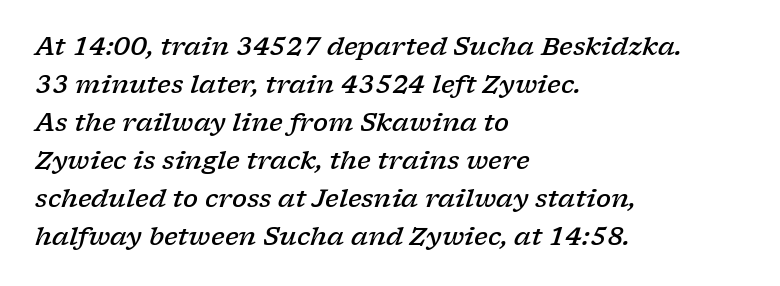
Glyph-to-glyph distance matches everyday printed text. Successive baselines arrive at the customary interval. Rule under the text: the space is simply empty. Characters are canted at an angle relative to the baseline's perpendicular. On the weight axis this lands at semibold, roughly 600. This sample is left-justified, so line endings fall wherever the words run out.
